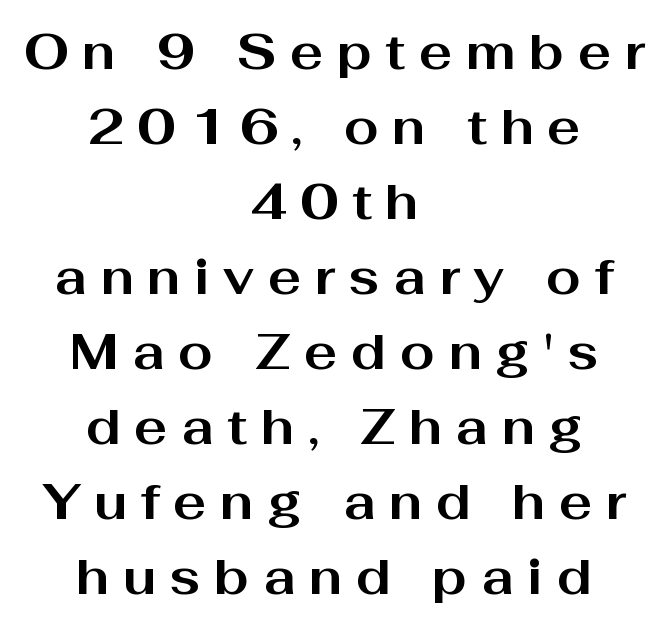
The image shows 50 px bold, wide sans-serif type, upright; set centered, normal line spacing (1.5x), unusually wide letter spacing (+0.27 em), not underlined; medium stroke contrast and a medium x-height.
